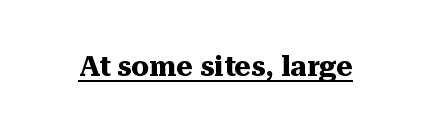
The image shows 28 px heavy serif type, upright; set normal letter spacing, underlined; medium stroke contrast and a medium x-height.
